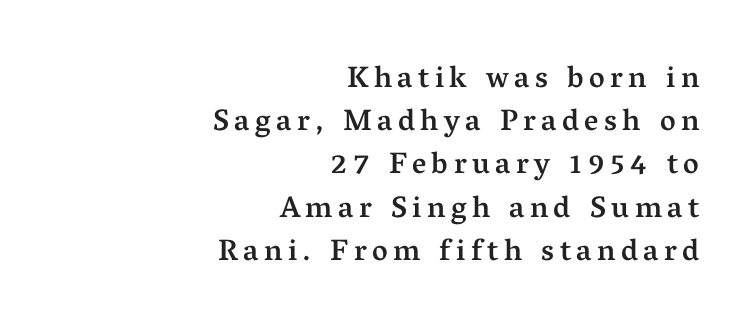
Q: Is the text bold? A: Semi-bold.
Q: Is the text italic (slanted)? A: No, it is upright.
Q: Is the typeface a serif or a sans-serif typeface? A: Serif.
Q: Is the text underlined? A: No.
Q: How is the paragraph aligned? A: Right-aligned.
Q: Is the spacing between lines tight, normal or loose? A: Normal.
Q: Width (condensed, normal, or wide)? A: Normal.
Q: Stroke contrast? A: Medium.
Q: x-height? A: Medium.
Q: Monospaced? A: No.
